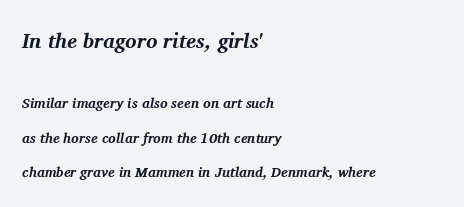
The image shows 21 px bold type, italic (leaning right); set left-aligned, loose line spacing (2.48x), normal letter spacing, not underlined; the first (top) block is 1.5x larger.
